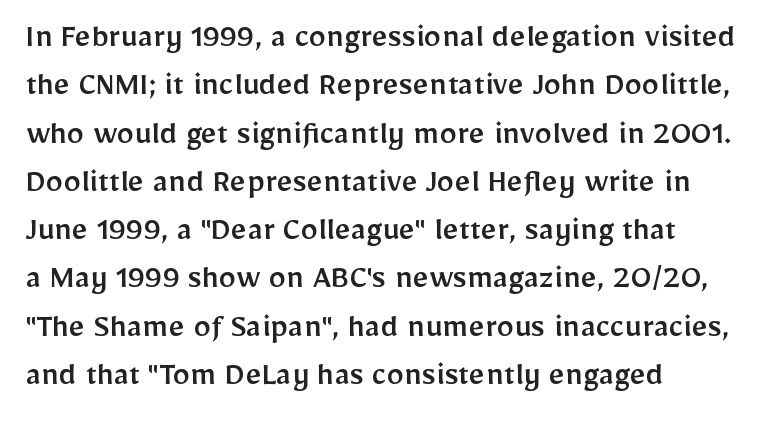
In terms of leading, this rendering sits right in the middle. Posture: vertical. Tracking value appears to be zero — textbook default spacing. Typeset ragged right — the left edge is the straight one. Underline: absent.
